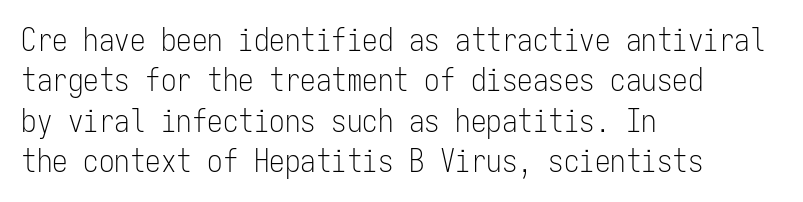
The image shows 31 px light, condensed sans-serif type, upright, monospaced; set left-aligned, normal line spacing (1.3x), normal letter spacing, not underlined; low stroke contrast and a medium x-height.
